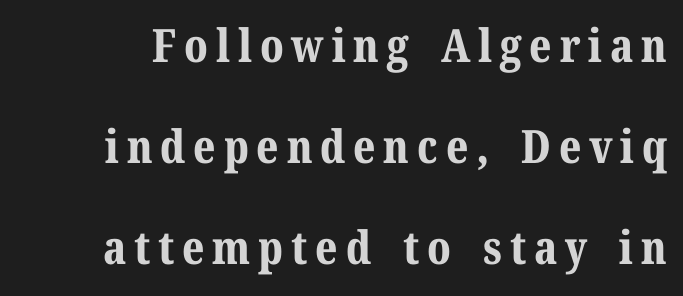
The letters carry serifs — small finishing strokes at the ends of their stems. These lines are rendered in a variable-pitch font. Leading is clearly above the norm, producing a sparse column. The font is running at its bold setting.
